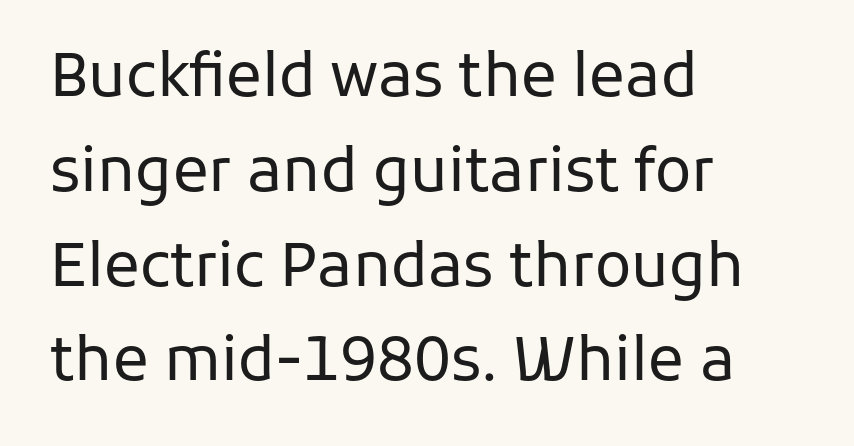
The image shows 60 px regular-weight sans-serif type, upright; set left-aligned, normal line spacing (1.58x), normal letter spacing, not underlined; low stroke contrast and a medium x-height.
